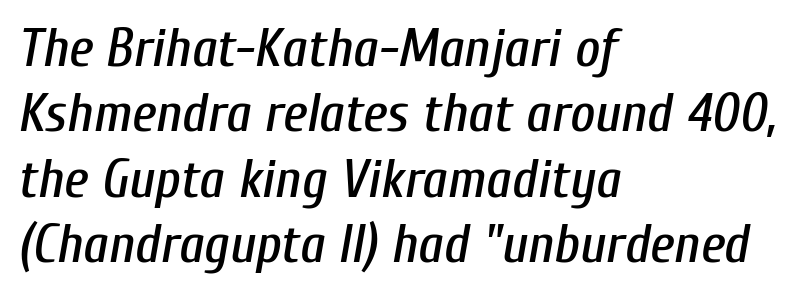
The image shows 54 px condensed type, italic (leaning right); set left-aligned, line spacing 1.21x, normal letter spacing, not underlined; low stroke contrast and a medium x-height.
